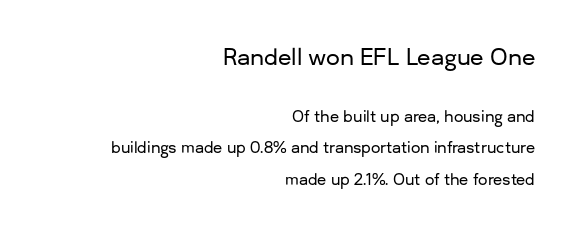
The image shows 22 px text type, upright; set right-aligned, loose line spacing (2.1x), normal letter spacing, not underlined; the first (top) block is 1.47x larger.
